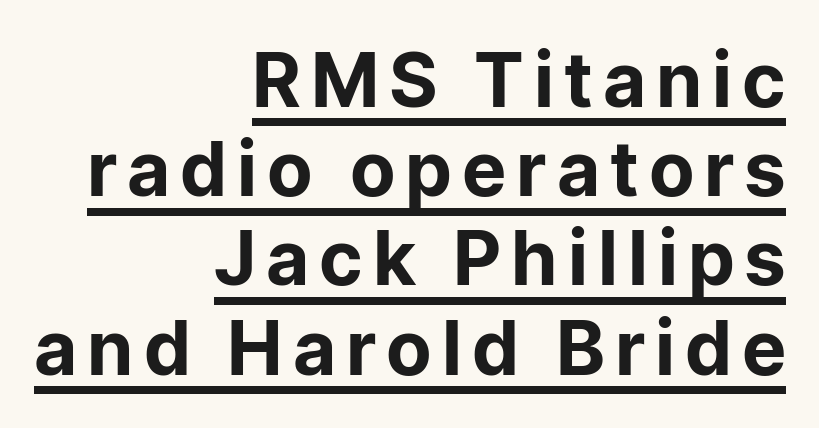
Q: Is the text bold? A: Yes.
Q: Is the text italic (slanted)? A: No, it is upright.
Q: Is the typeface a serif or a sans-serif typeface? A: Sans-serif.
Q: Is the text underlined? A: Yes.
Q: How is the paragraph aligned? A: Right-aligned.
Q: Width (condensed, normal, or wide)? A: Normal.
Q: Stroke contrast? A: Low.
Q: x-height? A: Medium.
Q: Monospaced? A: No.
